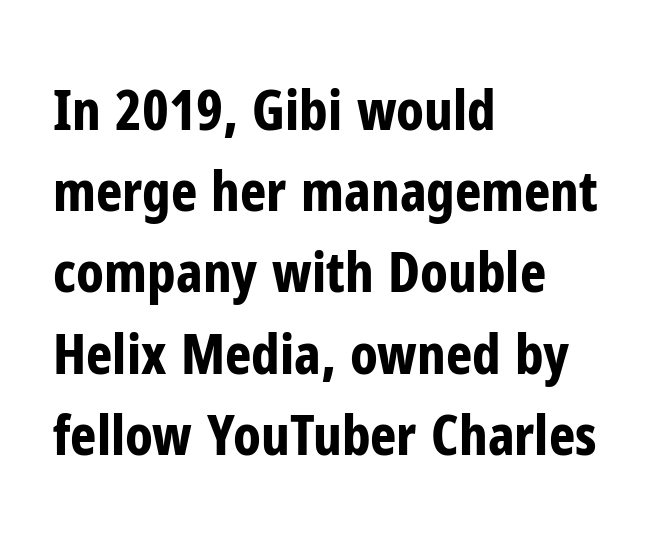
{"serif": "no", "italic": "no", "bold": "yes", "weight": "bold", "width": "condensed", "stroke_contrast": "low", "x_height": "medium", "monospaced": "no", "underline": "no", "align": "left", "line_spacing": "normal", "line_spacing_ratio": 1.45, "letter_spacing": "normal", "letter_spacing_em": 0.0, "glyph_px": 56}
